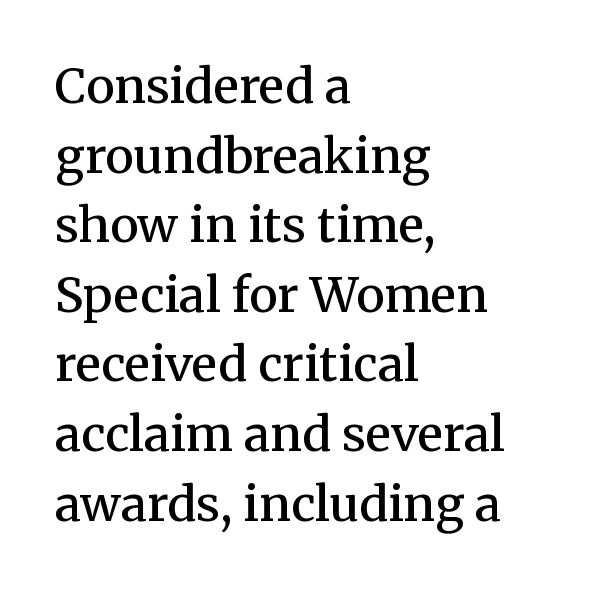
{"serif": "yes", "italic": "no", "bold": "semi", "weight": "semibold", "width": "normal", "stroke_contrast": "medium", "x_height": "medium", "monospaced": "no", "underline": "no", "align": "left", "line_spacing": "normal", "line_spacing_ratio": 1.45, "letter_spacing": "normal", "letter_spacing_em": 0.0, "glyph_px": 48}
